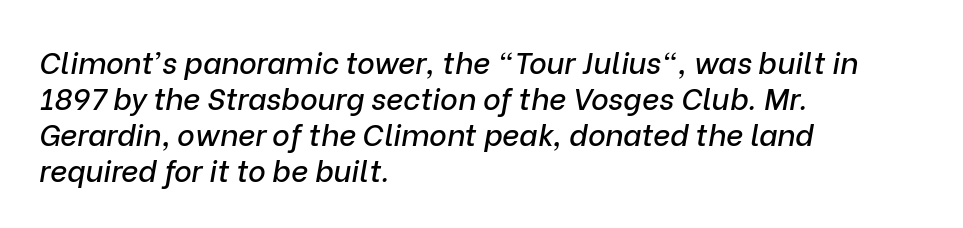
The image shows 30 px text type, italic (leaning right); set left-aligned, line spacing 1.2x, normal letter spacing, not underlined; low stroke contrast and a medium x-height.
